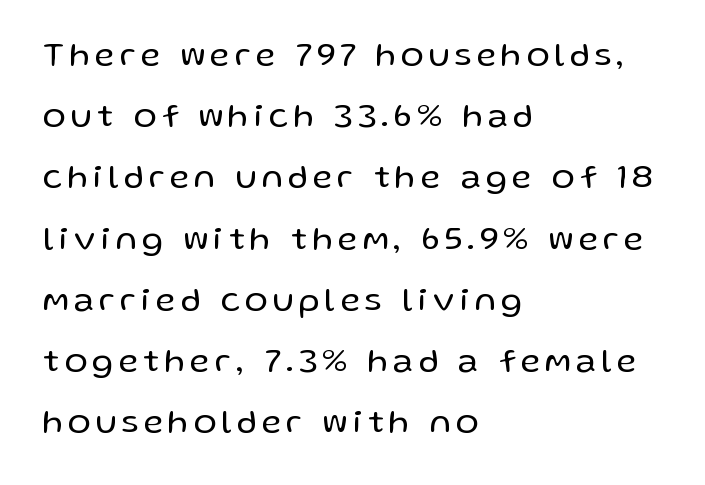
{"serif": "no", "italic": "no", "bold": "no", "weight": "regular", "width": "normal", "stroke_contrast": "low", "x_height": "medium", "monospaced": "no", "underline": "no", "align": "left", "line_spacing_ratio": 1.8, "glyph_px": 34}
